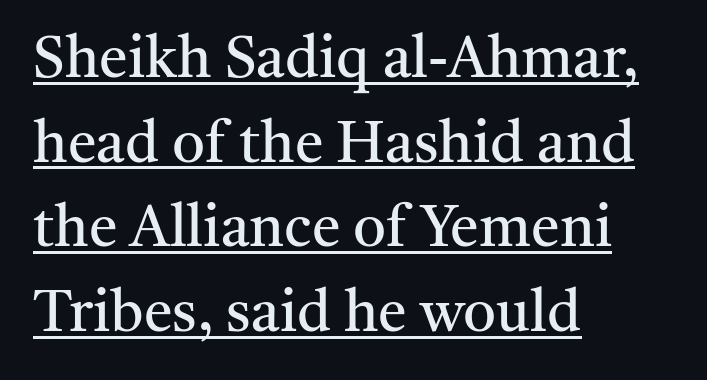
The image shows 58 px regular-weight serif type, upright; set left-aligned, normal line spacing (1.46x), normal letter spacing, underlined; medium stroke contrast and a medium x-height.
